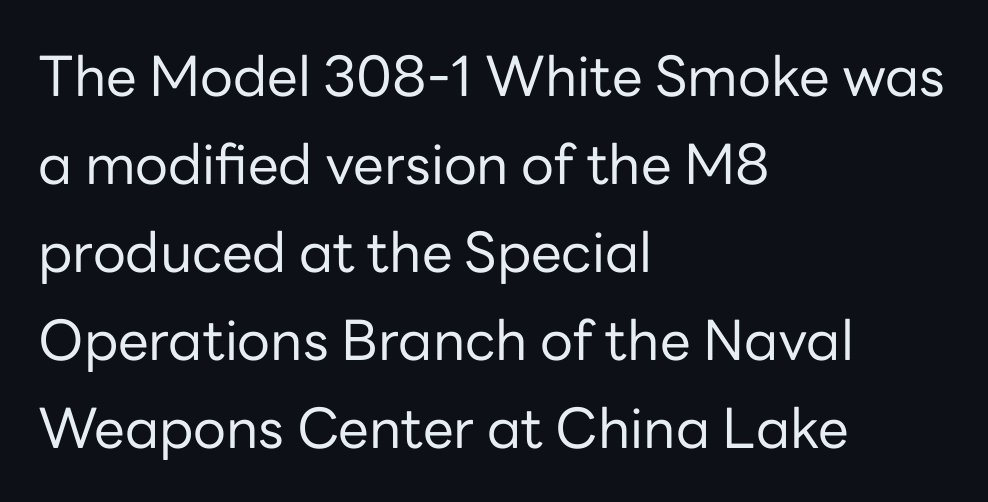
Q: Is the text bold? A: No.
Q: Is the text italic (slanted)? A: No, it is upright.
Q: Is the typeface a serif or a sans-serif typeface? A: Sans-serif.
Q: Is the text underlined? A: No.
Q: How is the paragraph aligned? A: Left-aligned.
Q: Is the spacing between letters normal or unusually wide? A: Normal.
Q: Is the spacing between lines tight, normal or loose? A: Normal.
Q: Width (condensed, normal, or wide)? A: Normal.
Q: Stroke contrast? A: Low.
Q: x-height? A: Medium.
Q: Monospaced? A: No.
